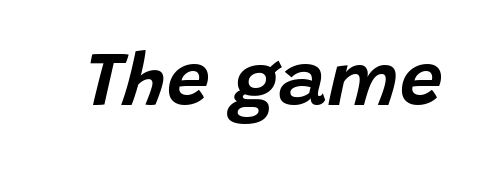
Q: Is the text italic (slanted)? A: Yes, it leans right by about 15 degrees.
Q: Is the text underlined? A: No.
Q: Is the spacing between letters normal or unusually wide? A: Normal.
Q: Width (condensed, normal, or wide)? A: Normal.
Q: Stroke contrast? A: Low.
Q: x-height? A: Large.
Q: Monospaced? A: No.
